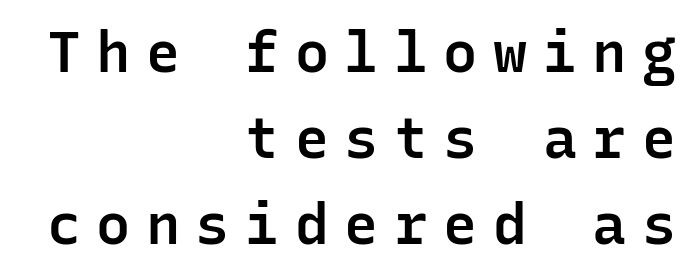
The image shows 57 px semibold sans-serif type, upright, monospaced; set right-aligned, normal line spacing (1.51x), unusually wide letter spacing (+0.27 em), not underlined; low stroke contrast and a medium x-height.
